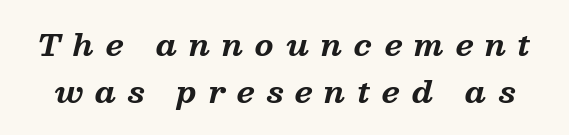
{"serif": "yes", "italic": "yes", "lean": "right", "slant_degrees": 13, "bold": "yes", "weight": "bold", "width": "normal", "stroke_contrast": "medium", "x_height": "medium", "monospaced": "no", "underline": "no", "line_spacing": "normal", "line_spacing_ratio": 1.58, "letter_spacing": "wide", "letter_spacing_em": 0.39, "glyph_px": 30}
